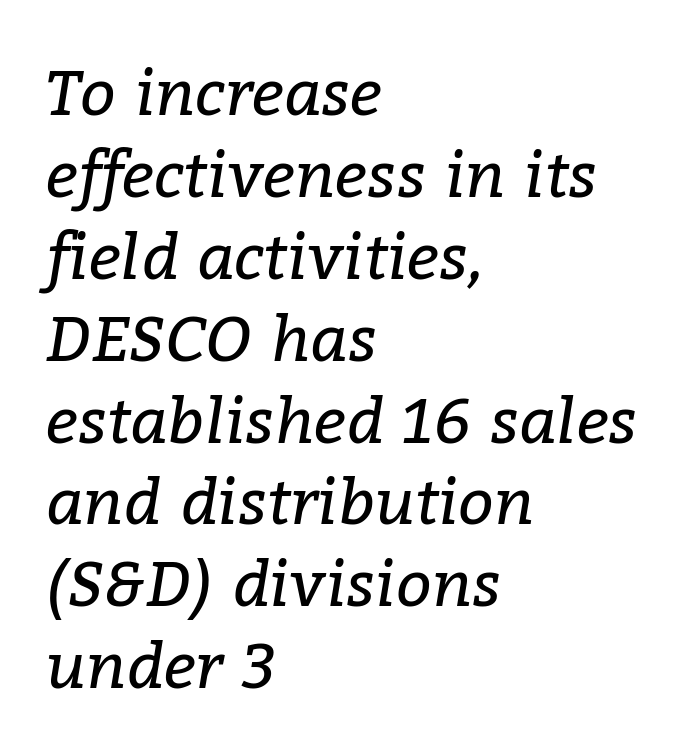
{"serif": "yes", "italic": "yes", "lean": "right", "slant_degrees": 9, "bold": "no", "weight": "regular", "width": "normal", "stroke_contrast": "low", "x_height": "medium", "monospaced": "no", "underline": "no", "align": "left", "line_spacing": "normal", "line_spacing_ratio": 1.3, "letter_spacing": "normal", "letter_spacing_em": 0.0, "glyph_px": 63}
